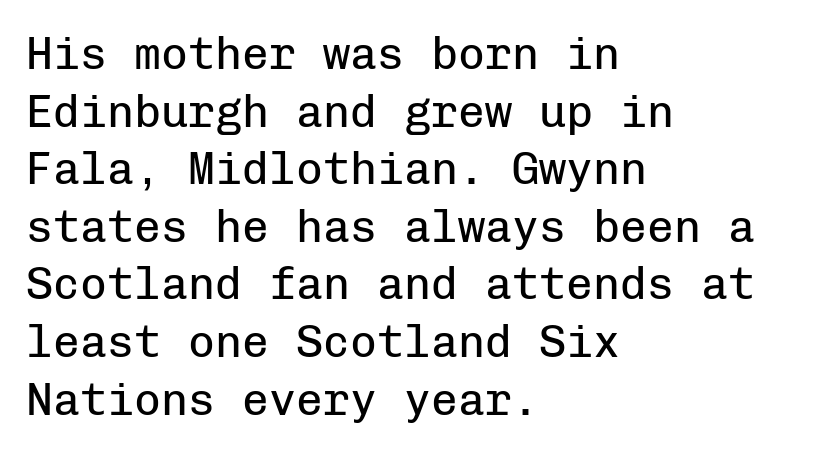
Q: Is the text bold? A: No.
Q: Is the text italic (slanted)? A: No, it is upright.
Q: Is the typeface a serif or a sans-serif typeface? A: Sans-serif.
Q: Is the text underlined? A: No.
Q: How is the paragraph aligned? A: Left-aligned.
Q: Is the spacing between letters normal or unusually wide? A: Normal.
Q: Is the spacing between lines tight, normal or loose? A: Normal.
Q: Width (condensed, normal, or wide)? A: Normal.
Q: Stroke contrast? A: Low.
Q: x-height? A: Medium.
Q: Monospaced? A: Yes.
